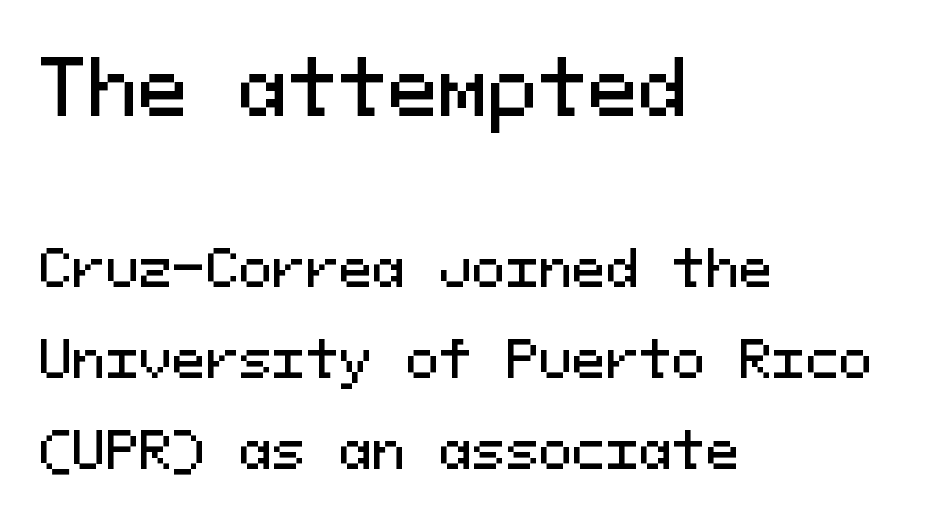
Alignment: flush left. You could count columns in this text — the font is strictly monospaced. Compared with typical body copy, the letter spacing here is the same. The gap between lines stays unmarked. Regarding serifs, this sample does without them.
